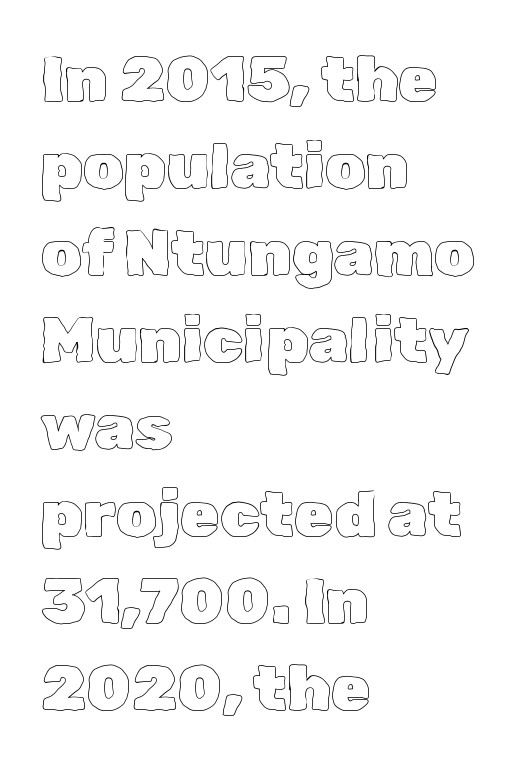
{"italic": "no", "width": "normal", "x_height": "medium", "monospaced": "no", "underline": "no", "align": "left", "line_spacing": "normal", "line_spacing_ratio": 1.36, "letter_spacing": "normal", "letter_spacing_em": 0.0, "glyph_px": 64}
